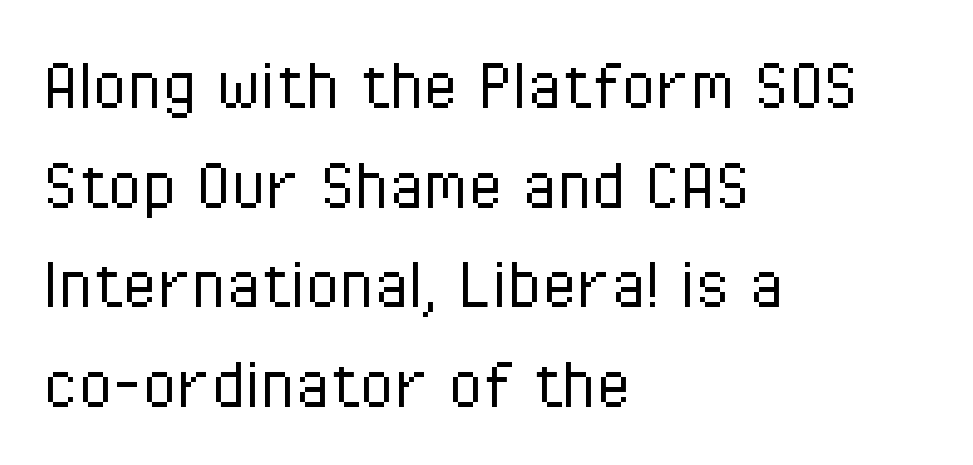
{"serif": "no", "italic": "no", "bold": "no", "weight": "light", "width": "condensed", "stroke_contrast": "low", "x_height": "medium", "monospaced": "no", "underline": "no", "align": "left", "line_spacing": "normal", "line_spacing_ratio": 1.26, "letter_spacing": "normal", "letter_spacing_em": 0.0, "glyph_px": 79}
